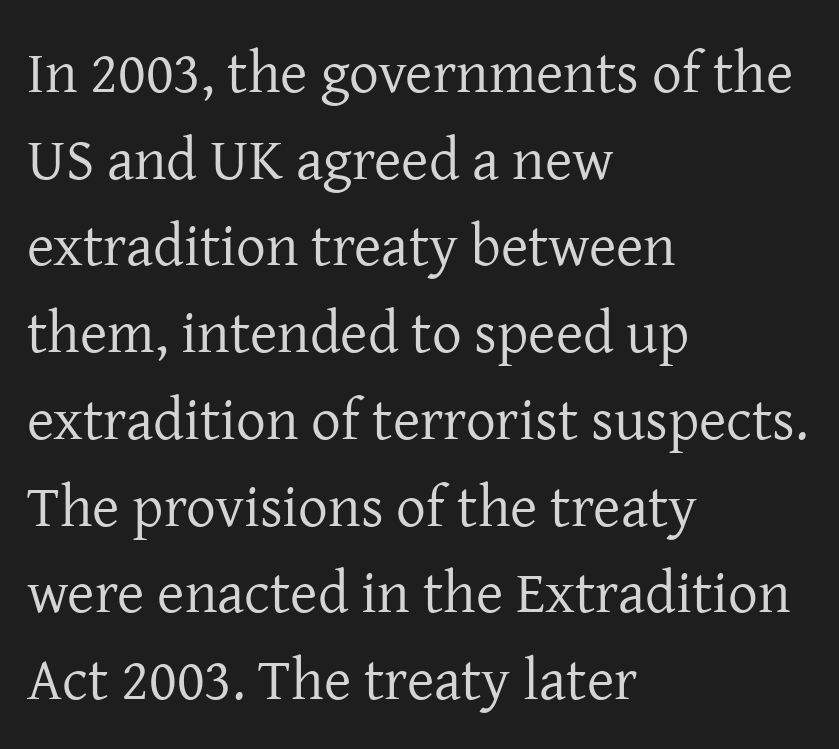
Q: Is the text bold? A: No.
Q: Is the text italic (slanted)? A: No, it is upright.
Q: Is the typeface a serif or a sans-serif typeface? A: Serif.
Q: Is the text underlined? A: No.
Q: How is the paragraph aligned? A: Left-aligned.
Q: Is the spacing between letters normal or unusually wide? A: Normal.
Q: Is the spacing between lines tight, normal or loose? A: Normal.
Q: Width (condensed, normal, or wide)? A: Normal.
Q: Stroke contrast? A: Low.
Q: x-height? A: Medium.
Q: Monospaced? A: No.
